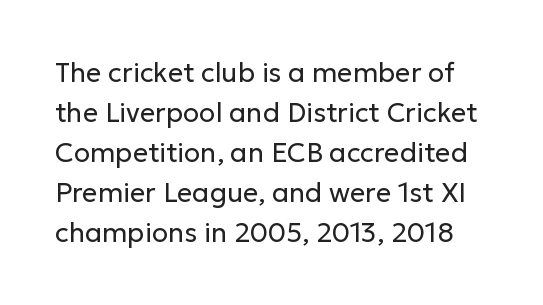
{"italic": "no", "bold": "no", "underline": "no", "line_spacing": "normal", "line_spacing_ratio": 1.48, "letter_spacing": "normal", "letter_spacing_em": 0.0, "glyph_px": 27}
